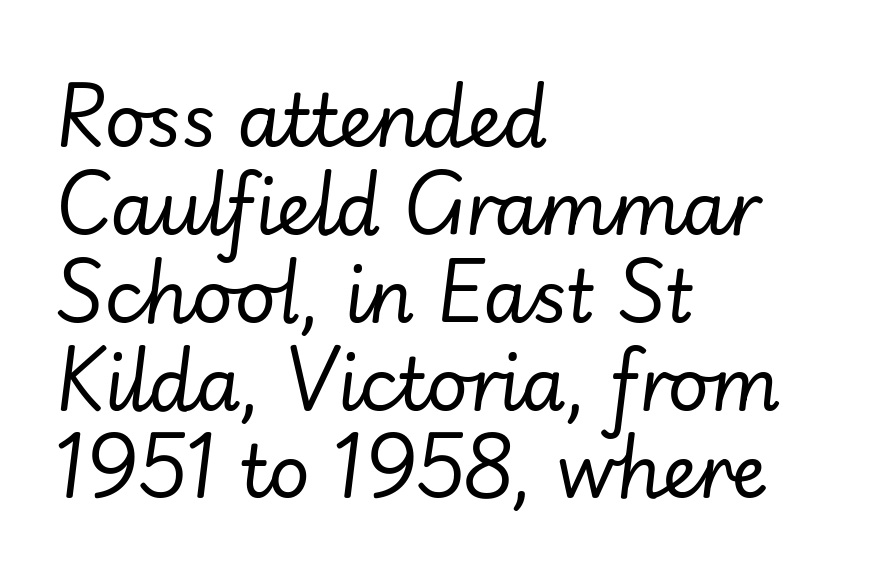
Any mark beneath the type? The region is blank. Heaviness? Minimal to ordinary, like unemphasized prose. In terms of letterspacing, this is plain default setting. This sample has the flowing, uneven cadence of proportional lettering.
